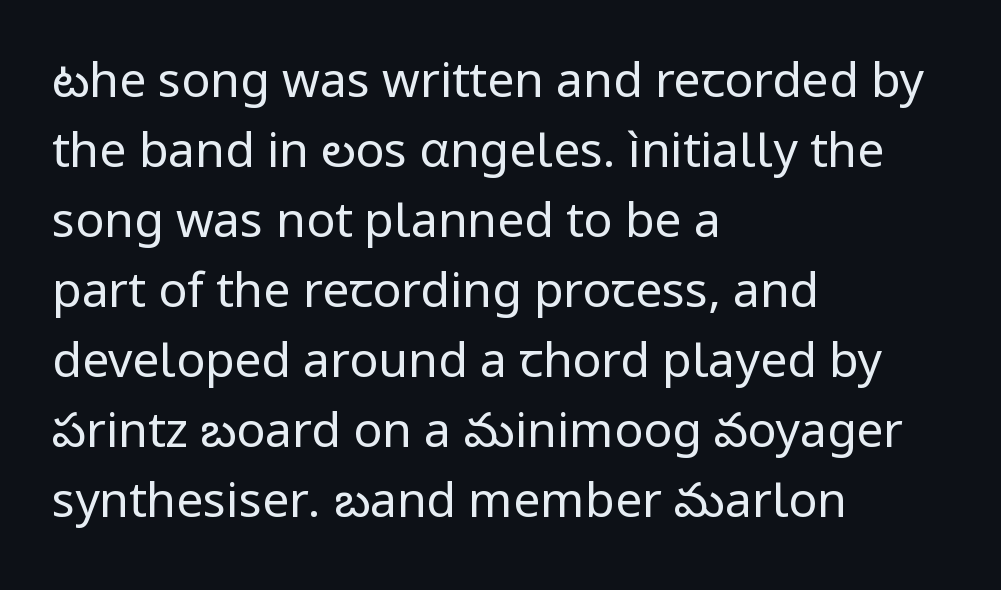
The passage shown is typeset with a sans-serif family. Stem width sits at or under what a default text font uses. What's the leading like? Ordinary, nothing unusual. Looks like regular typesetting: each glyph gets only the width it needs.
